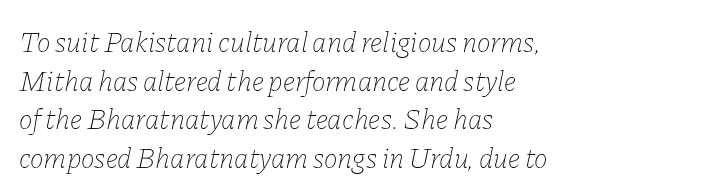
Reading down the column, the eye jumps a familiar distance to each next line. Does the copy run flush right? No — it runs flush left. Nobody drew a line under any word here. You can tell it's italic because the verticals aren't actually vertical.
